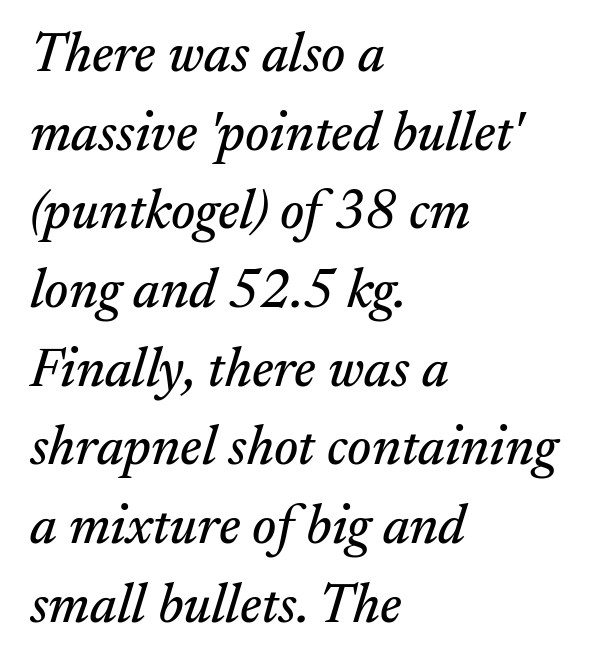
Q: Is the text italic (slanted)? A: Yes, it leans right by about 17 degrees.
Q: Is the typeface a serif or a sans-serif typeface? A: Serif.
Q: Is the text underlined? A: No.
Q: How is the paragraph aligned? A: Left-aligned.
Q: Is the spacing between letters normal or unusually wide? A: Normal.
Q: Is the spacing between lines tight, normal or loose? A: Normal.
Q: Width (condensed, normal, or wide)? A: Normal.
Q: Stroke contrast? A: Medium.
Q: x-height? A: Small.
Q: Monospaced? A: No.
